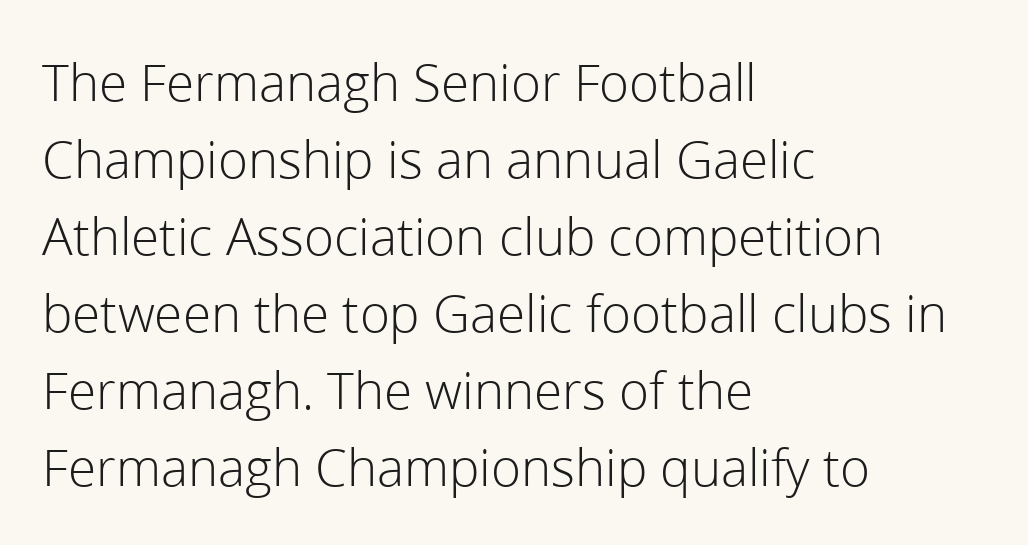
The image shows 55 px light sans-serif type, upright; set left-aligned, normal line spacing (1.4x), normal letter spacing, not underlined; low stroke contrast and a medium x-height.
